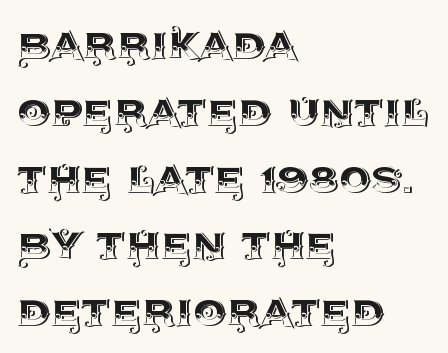
The image shows 53 px text type, upright; set left-aligned, normal line spacing (1.26x), normal letter spacing, not underlined; a large x-height.
